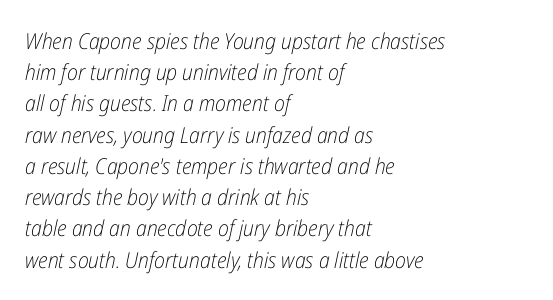
{"italic": "yes", "lean": "right", "slant_degrees": 12, "bold": "no", "underline": "no", "align": "left", "line_spacing": "normal", "line_spacing_ratio": 1.42, "letter_spacing": "normal", "letter_spacing_em": 0.0, "glyph_px": 22}
